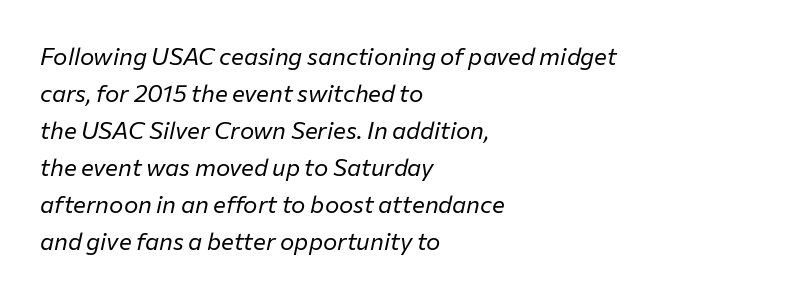
The image shows 24 px text type, italic (leaning right); set left-aligned, normal line spacing (1.54x), normal letter spacing, not underlined.
